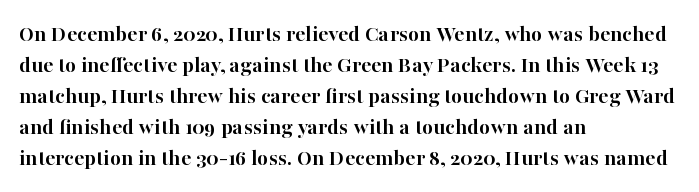
If you measured baseline to baseline, you'd find a middling distance. The specimen reads as upright at a glance. Glyph-to-glyph distance matches everyday printed text. Heavy, bold letterforms. Each row of text sits above clean, open space.
